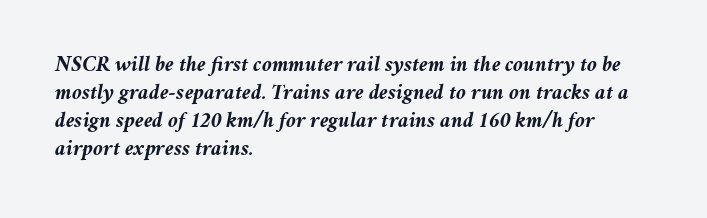
Does the weight exceed regular? Yes, all the way to bold. Check under the words: just untouched page. The vertical gap from one line to the next is medium. A typesetter would call this zero additional tracking.
